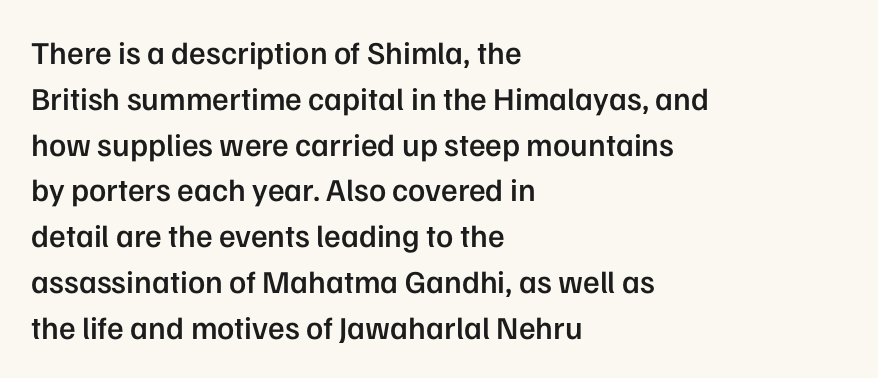
Regular leading. The face used here is proportionally spaced, like ordinary book or web type. A clean baseline with only descenders dipping below it. All the whitespace from short lines collects on the right. You can tell from the bare stems that sans-serif type was used. Tracking here is standard; glyphs follow each other at the usual distance.
